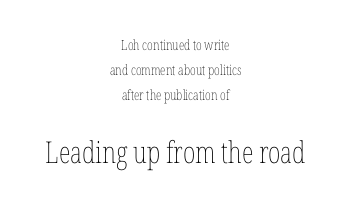
The image shows 30 px thin, condensed type, upright; set centered, line spacing 1.78x, normal letter spacing, not underlined; the second (bottom) block is 2.14x larger; low stroke contrast and a medium x-height.
